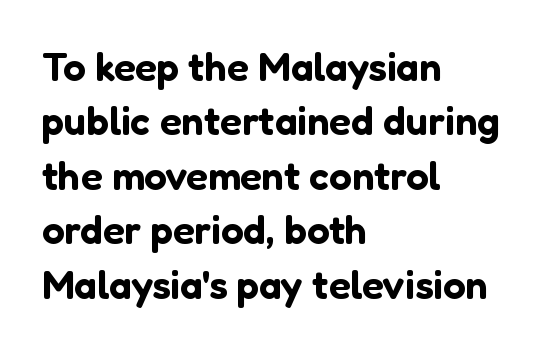
The image shows 40 px sans-serif type, upright; set left-aligned, normal line spacing (1.36x), normal letter spacing, not underlined; low stroke contrast and a medium x-height.
